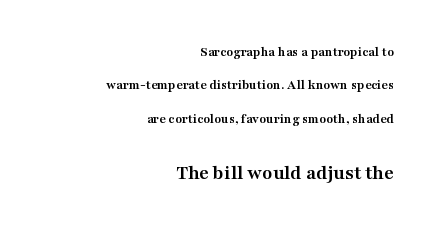
Which of the two is more prominent by size? The second, at the bottom. Upright lettering throughout. The designer dialed line spacing up above the default. These lines stack with their right ends in a neat column.
